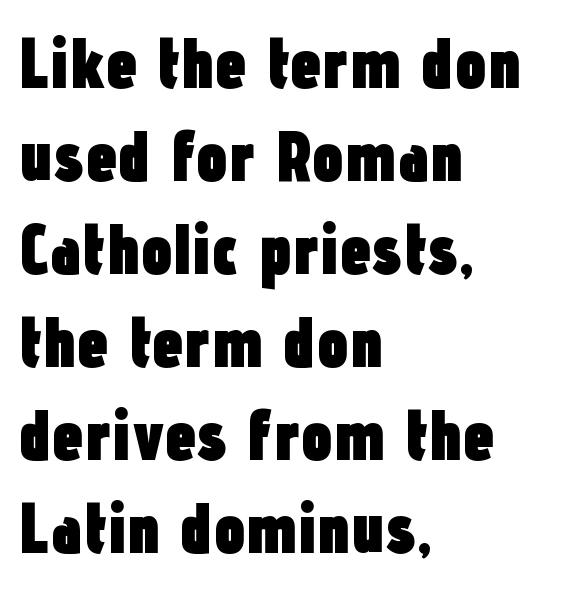
{"serif": "no", "italic": "no", "bold": "yes", "weight": "heavy", "width": "condensed", "stroke_contrast": "low", "x_height": "medium", "monospaced": "no", "underline": "no", "align": "left", "line_spacing": "normal", "line_spacing_ratio": 1.31, "letter_spacing": "normal", "letter_spacing_em": 0.0, "glyph_px": 71}
